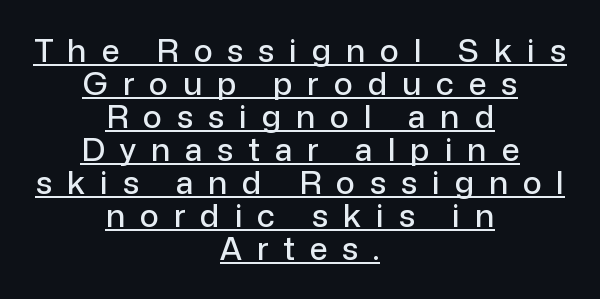
Notice how the stems are strictly vertical — no italics here. This sample has the flowing, uneven cadence of proportional lettering. Are there feet on the stems? There aren't — it's a sans. The tracking reads as deliberately expanded to a designer's eye.
